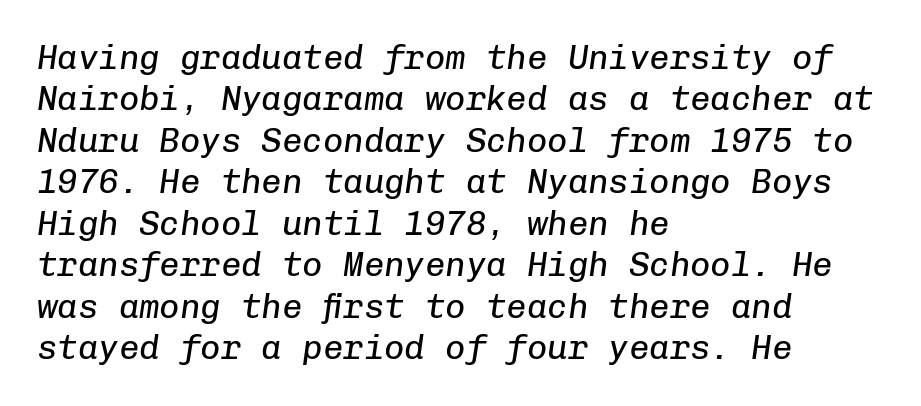
Check under the words: just untouched page. Think of a typewriter: that constant character pitch is what you see here. In CSS terms this would be text-align: left. Students, note that the glyphs here touch the page at normal intervals.
